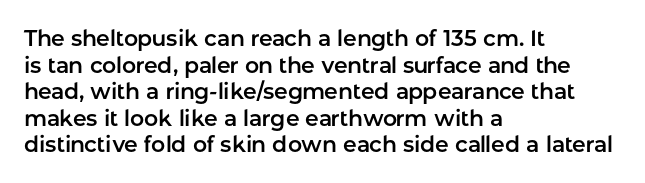
Q: Is the text italic (slanted)? A: No, it is upright.
Q: Is the text underlined? A: No.
Q: How is the paragraph aligned? A: Left-aligned.
Q: Is the spacing between letters normal or unusually wide? A: Normal.
